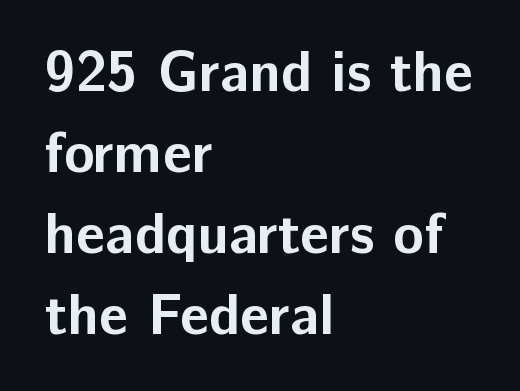
Q: Is the text bold? A: Yes.
Q: Is the text italic (slanted)? A: No, it is upright.
Q: Is the typeface a serif or a sans-serif typeface? A: Sans-serif.
Q: Is the text underlined? A: No.
Q: How is the paragraph aligned? A: Left-aligned.
Q: Is the spacing between letters normal or unusually wide? A: Normal.
Q: Is the spacing between lines tight, normal or loose? A: Normal.
Q: Width (condensed, normal, or wide)? A: Normal.
Q: Stroke contrast? A: Low.
Q: x-height? A: Medium.
Q: Monospaced? A: No.
